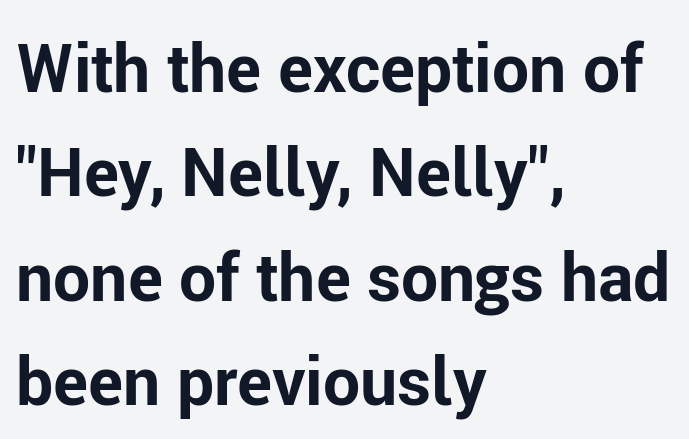
Q: Is the text bold? A: Yes.
Q: Is the text italic (slanted)? A: No, it is upright.
Q: Is the typeface a serif or a sans-serif typeface? A: Sans-serif.
Q: Is the text underlined? A: No.
Q: How is the paragraph aligned? A: Left-aligned.
Q: Is the spacing between letters normal or unusually wide? A: Normal.
Q: Is the spacing between lines tight, normal or loose? A: Normal.
Q: Width (condensed, normal, or wide)? A: Normal.
Q: Stroke contrast? A: Low.
Q: x-height? A: Medium.
Q: Monospaced? A: No.
